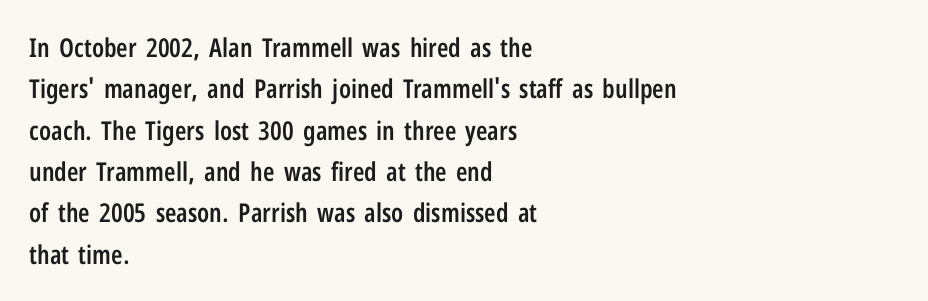
The lines are quadded left. Descenders hang freely into open space. Semibold letterforms, between regular and bold. Observe the ordinary spacing: letters are neighbours, not strangers.
